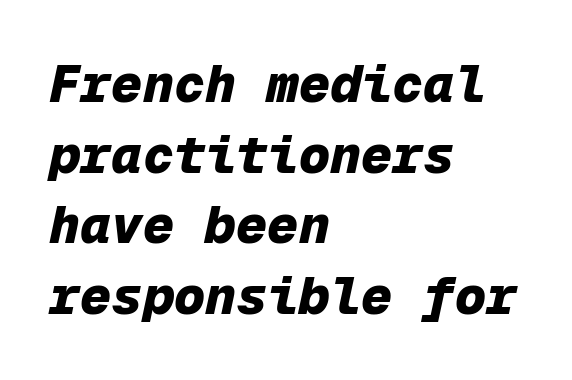
The image shows 52 px heavy type, italic (leaning right), monospaced; set left-aligned, normal line spacing (1.36x), normal letter spacing, not underlined; low stroke contrast and a medium x-height.
